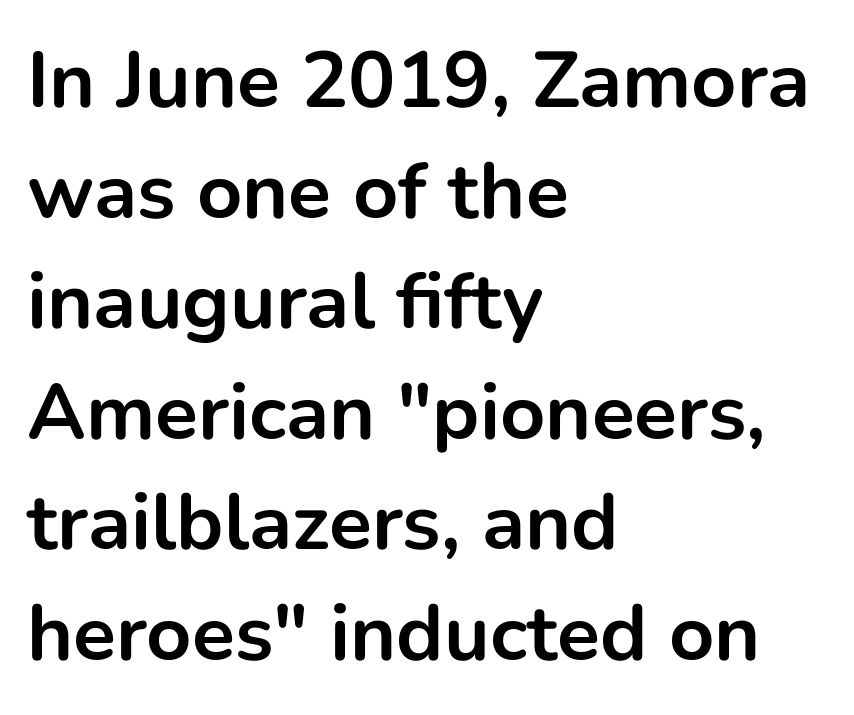
{"serif": "no", "italic": "no", "bold": "yes", "weight": "bold", "width": "normal", "stroke_contrast": "low", "x_height": "medium", "monospaced": "no", "underline": "no", "align": "left", "line_spacing": "normal", "line_spacing_ratio": 1.4, "letter_spacing": "normal", "letter_spacing_em": 0.0, "glyph_px": 79}
